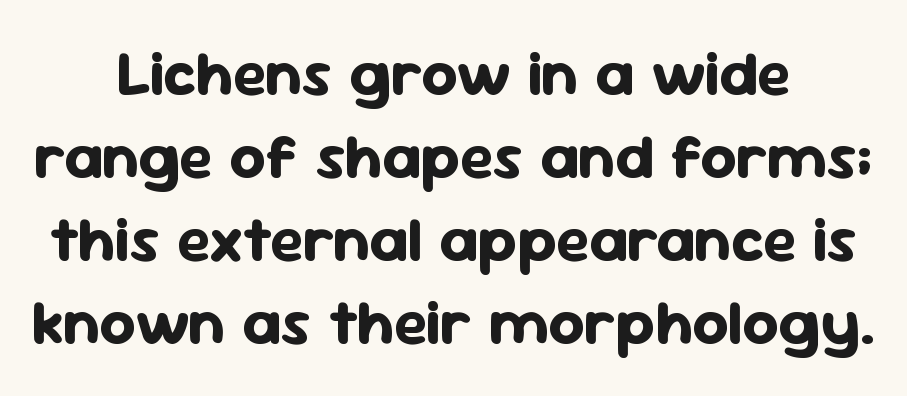
The image shows 63 px bold sans-serif type, upright; set centered, normal line spacing (1.32x), normal letter spacing, not underlined; low stroke contrast and a medium x-height.
